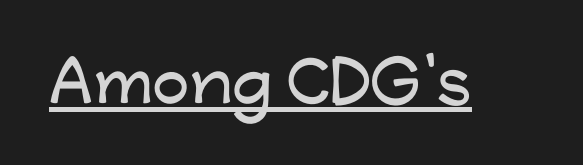
Q: Is the text italic (slanted)? A: No, it is upright.
Q: Is the typeface a serif or a sans-serif typeface? A: Sans-serif.
Q: Is the text underlined? A: Yes.
Q: Is the spacing between letters normal or unusually wide? A: Normal.
Q: Width (condensed, normal, or wide)? A: Wide.
Q: Stroke contrast? A: Low.
Q: x-height? A: Medium.
Q: Monospaced? A: No.
